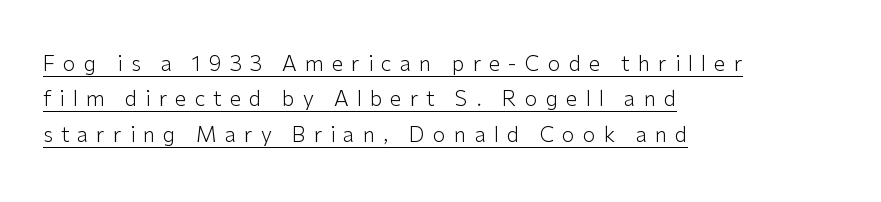
{"italic": "no", "bold": "no", "underline": "yes", "align": "left", "line_spacing": "normal", "line_spacing_ratio": 1.69, "letter_spacing": "wide", "letter_spacing_em": 0.38, "glyph_px": 21}
